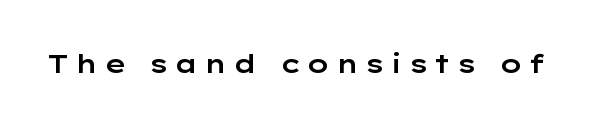
{"italic": "no", "underline": "no", "letter_spacing": "wide", "letter_spacing_em": 0.2, "glyph_px": 26}
